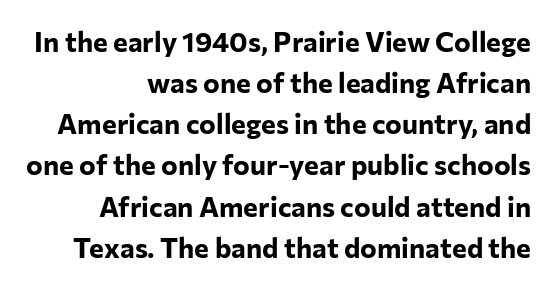
The lettering stays uniformly vertical, giving the passage a roman look. Tracking here is standard; glyphs follow each other at the usual distance. The baseline area is clear. Do the characters align in a grid? No, the font is proportional. The rendering shows plain stroke endings on the letterforms — a sans-serif design.
